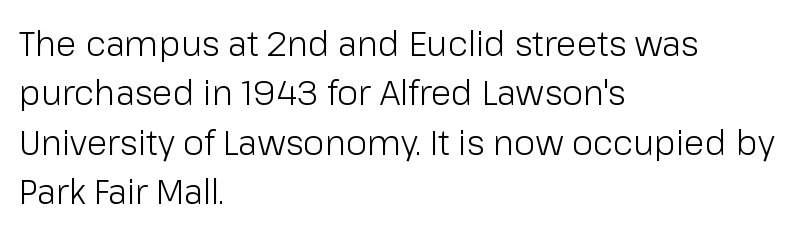
{"serif": "no", "italic": "no", "bold": "no", "weight": "light", "width": "normal", "stroke_contrast": "low", "x_height": "medium", "monospaced": "no", "underline": "no", "align": "left", "line_spacing": "normal", "line_spacing_ratio": 1.45, "letter_spacing": "normal", "letter_spacing_em": 0.0, "glyph_px": 34}
